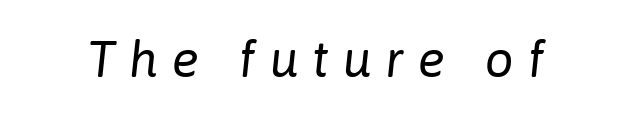
Honestly, the letter spacing is so wide it's the main thing you notice. Slanted lettering throughout. You could not count columns in this text — the font is proportionally spaced. The glyphs are unaccompanied by any horizontal stroke below them.
